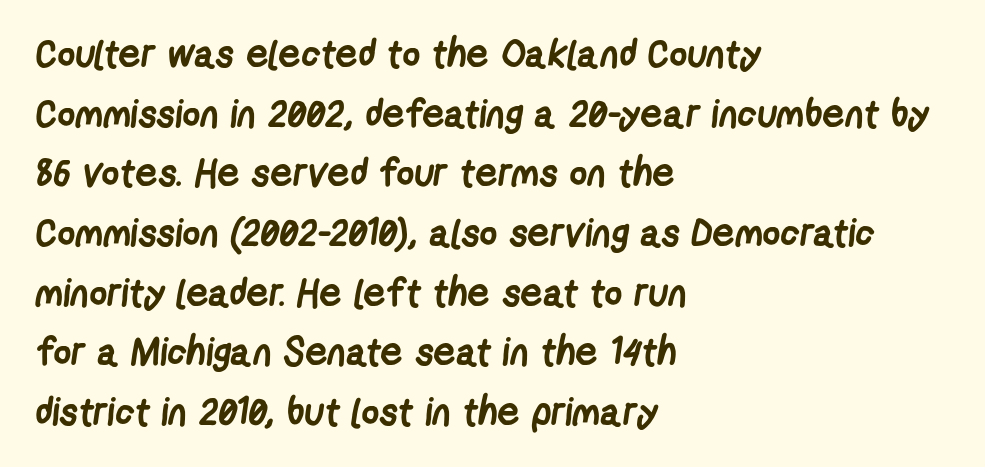
{"serif": "no", "bold": "yes", "weight": "semibold", "width": "condensed", "stroke_contrast": "low", "x_height": "medium", "monospaced": "no", "underline": "no", "align": "left", "line_spacing": "normal", "line_spacing_ratio": 1.53, "letter_spacing": "normal", "letter_spacing_em": 0.0, "glyph_px": 39}
